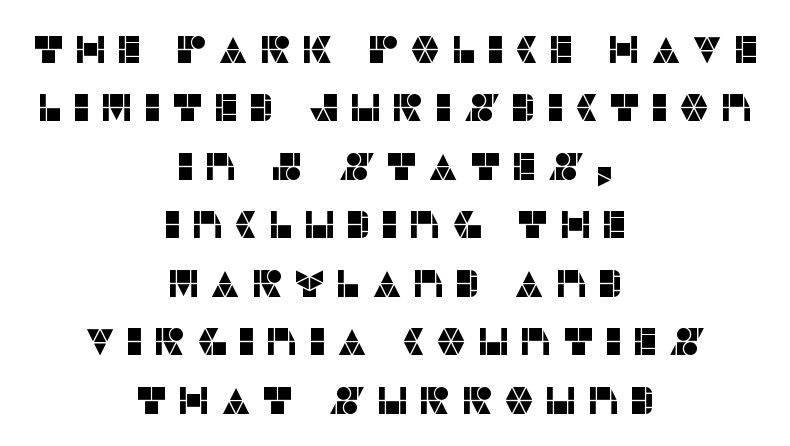
The passage shown is not underscored anywhere. Tracking here is generous; glyphs stand well apart from one another. Whoever set this chose a conventional vertical rhythm. The type sits square on the baseline with zero lean. Centered paragraph, ragged on both sides.
